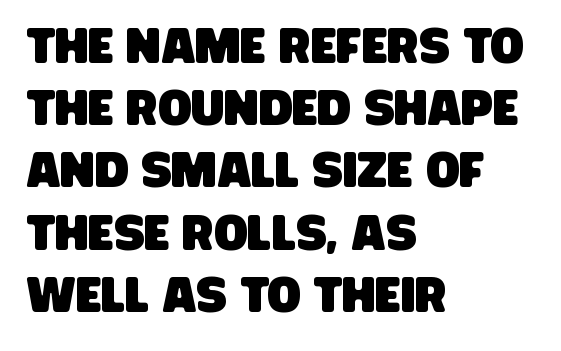
The image shows 49 px condensed sans-serif type; set left-aligned, normal line spacing (1.27x), normal letter spacing, not underlined; low stroke contrast and a large x-height.
